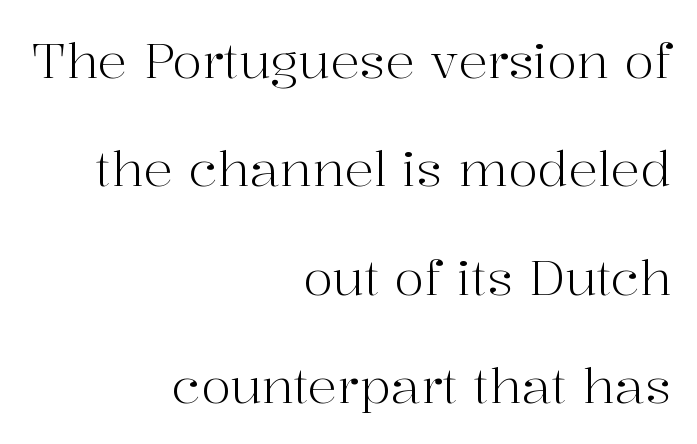
Q: Is the text bold? A: No.
Q: Is the text italic (slanted)? A: No, it is upright.
Q: Is the typeface a serif or a sans-serif typeface? A: Serif.
Q: Is the text underlined? A: No.
Q: How is the paragraph aligned? A: Right-aligned.
Q: Is the spacing between letters normal or unusually wide? A: Normal.
Q: Is the spacing between lines tight, normal or loose? A: Loose.
Q: Width (condensed, normal, or wide)? A: Normal.
Q: Stroke contrast? A: High.
Q: x-height? A: Medium.
Q: Monospaced? A: No.
